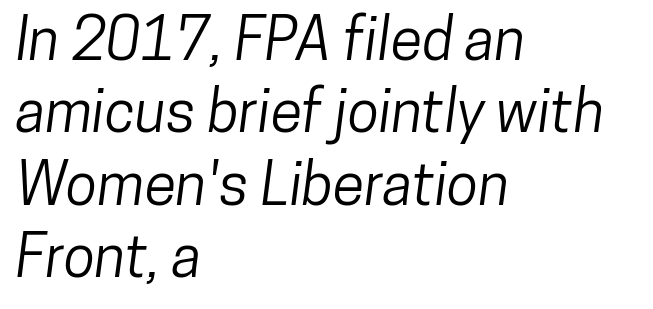
{"serif": "no", "width": "condensed", "stroke_contrast": "low", "x_height": "medium", "monospaced": "no", "underline": "no", "align": "left", "line_spacing": "normal", "line_spacing_ratio": 1.25, "letter_spacing": "normal", "letter_spacing_em": 0.0, "glyph_px": 58}
